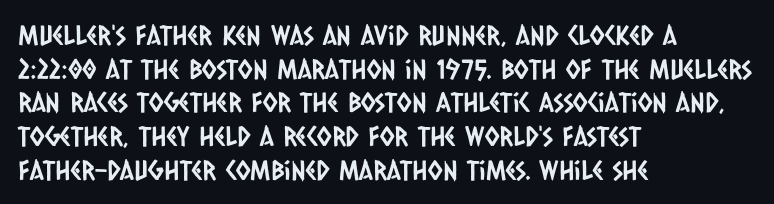
{"underline": "no", "align": "left", "line_spacing": "normal", "line_spacing_ratio": 1.25, "letter_spacing": "normal", "letter_spacing_em": 0.0, "glyph_px": 27}
